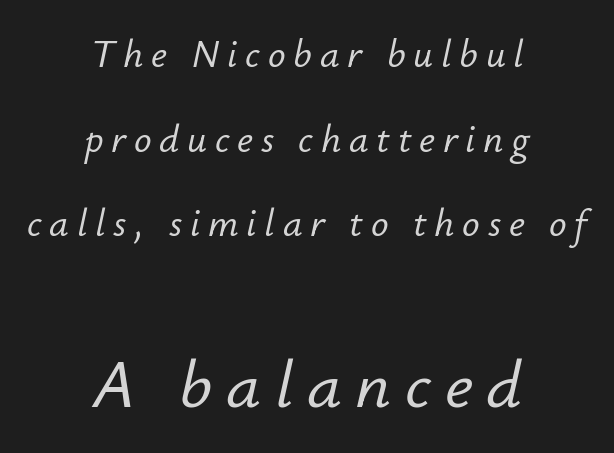
Q: Is the text italic (slanted)? A: Yes, it leans right by about 12 degrees.
Q: Is the text underlined? A: No.
Q: How is the paragraph aligned? A: Centered.
Q: Is the spacing between letters normal or unusually wide? A: Unusually wide.
Q: Is the spacing between lines tight, normal or loose? A: Loose.
Q: Which block of text is set in a larger size, the first (top) or the second (bottom)? A: The second (bottom) one.
Q: Width (condensed, normal, or wide)? A: Normal.
Q: Stroke contrast? A: Low.
Q: x-height? A: Small.
Q: Monospaced? A: No.
